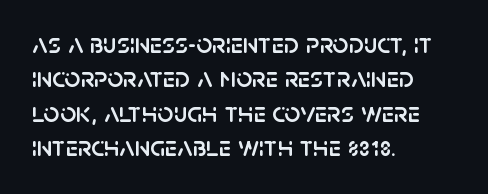
{"serif": "no", "italic": "no", "width": "normal", "stroke_contrast": "low", "x_height": "large", "monospaced": "no", "underline": "no", "align": "left", "line_spacing_ratio": 1.23, "letter_spacing": "normal", "letter_spacing_em": 0.0, "glyph_px": 28}
